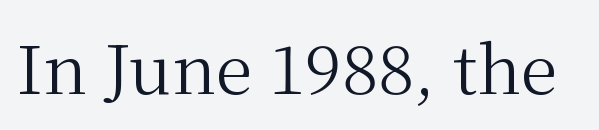
{"serif": "yes", "italic": "no", "bold": "no", "weight": "regular", "width": "normal", "stroke_contrast": "medium", "x_height": "medium", "monospaced": "no", "underline": "no", "letter_spacing": "normal", "letter_spacing_em": 0.0, "glyph_px": 67}
